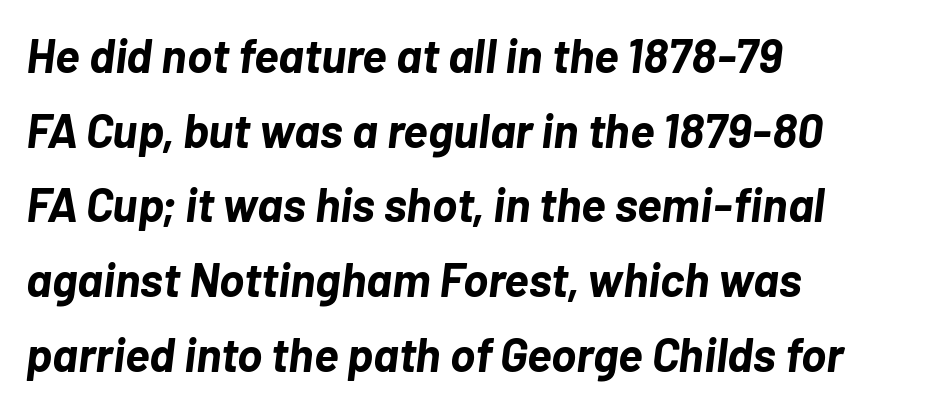
{"italic": "yes", "lean": "right", "slant_degrees": 7, "bold": "yes", "weight": "bold", "width": "normal", "stroke_contrast": "low", "x_height": "medium", "monospaced": "no", "underline": "no", "align": "left", "line_spacing": "normal", "line_spacing_ratio": 1.59, "letter_spacing": "normal", "letter_spacing_em": 0.0, "glyph_px": 47}
